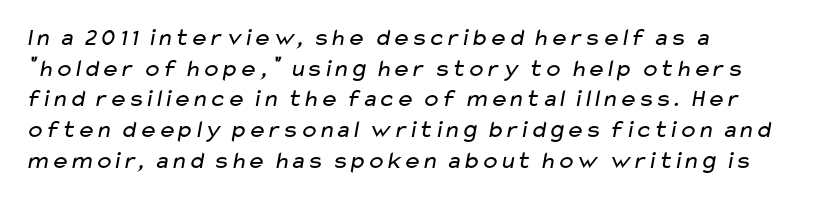
Q: Is the text bold? A: No.
Q: Is the text underlined? A: No.
Q: How is the paragraph aligned? A: Left-aligned.
Q: Is the spacing between letters normal or unusually wide? A: Normal.
